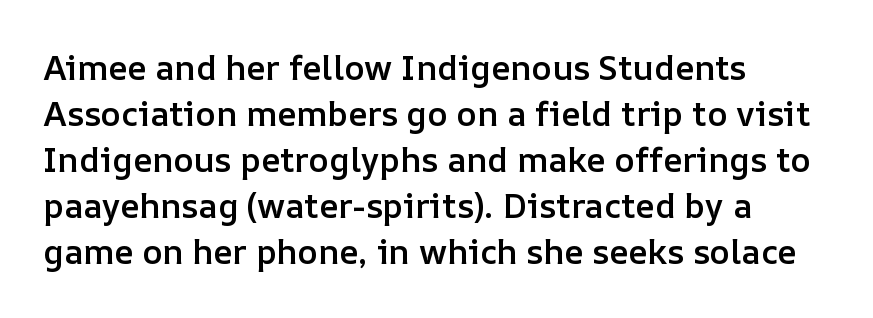
The image shows 34 px semibold type, upright; set left-aligned, normal line spacing (1.35x), normal letter spacing, not underlined; low stroke contrast and a medium x-height.
